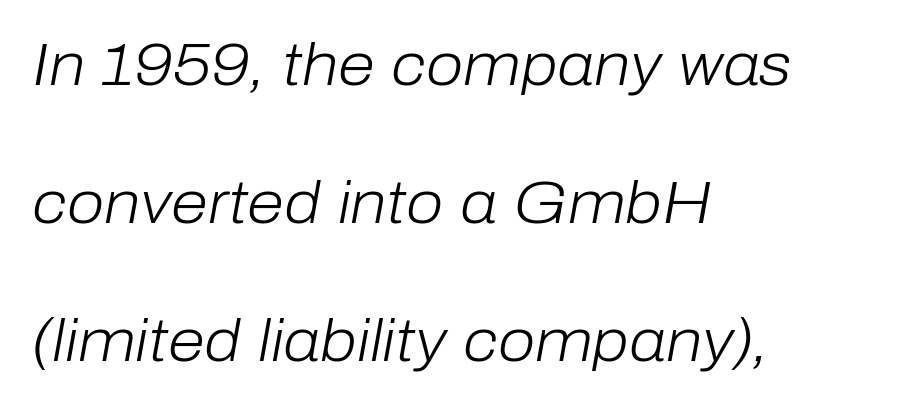
{"italic": "yes", "lean": "right", "slant_degrees": 10, "bold": "no", "weight": "light", "width": "normal", "stroke_contrast": "low", "x_height": "medium", "monospaced": "no", "underline": "no", "align": "left", "line_spacing": "loose", "line_spacing_ratio": 2.3, "letter_spacing": "normal", "letter_spacing_em": 0.0, "glyph_px": 60}
